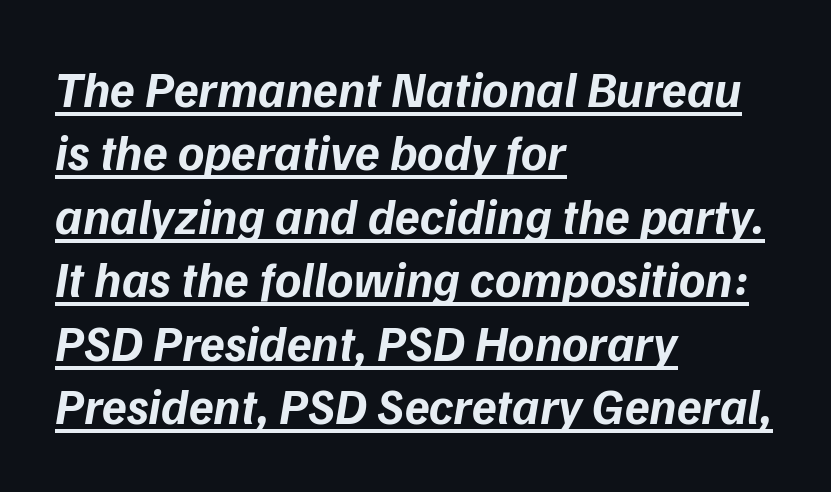
The rendered words wear a rule along their underside. Each letter's strokes conclude bluntly, with no projecting serifs. Quick note: interline space is typical. I'd describe the lettering as bold — thick and assertive. One-word summary of the alignment: left.
